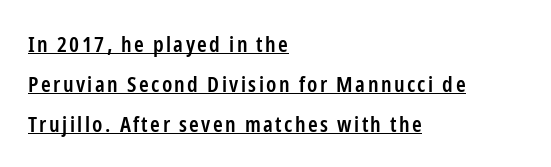
{"italic": "no", "bold": "semi", "underline": "yes", "align": "left", "line_spacing_ratio": 1.81, "glyph_px": 22}
